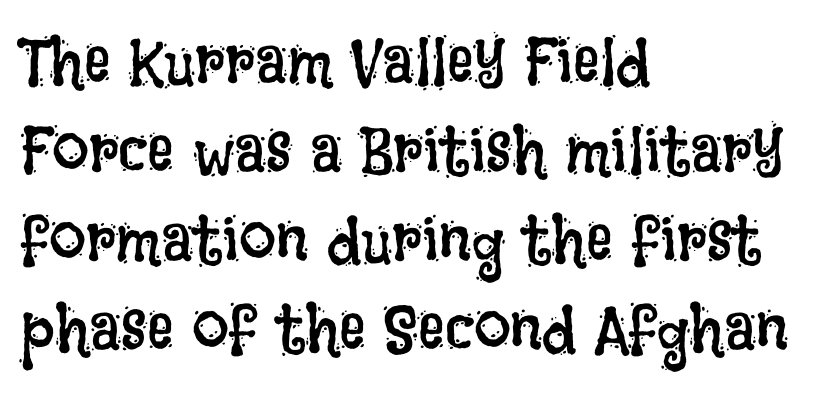
The font is comparable to plain body text, perhaps lighter. All the whitespace from short lines collects on the right. Does extra space separate the letters? No, they use regular spacing. Rule under the text: the space is simply empty.
